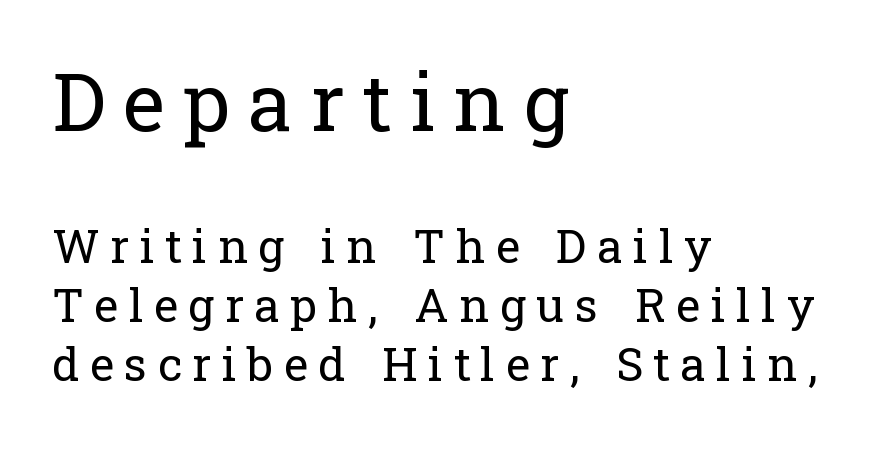
Q: Is the text bold? A: No.
Q: Is the text italic (slanted)? A: No, it is upright.
Q: Is the typeface a serif or a sans-serif typeface? A: Serif.
Q: Is the text underlined? A: No.
Q: How is the paragraph aligned? A: Left-aligned.
Q: Is the spacing between letters normal or unusually wide? A: Unusually wide.
Q: Is the spacing between lines tight, normal or loose? A: Normal.
Q: Which block of text is set in a larger size, the first (top) or the second (bottom)? A: The first (top) one.
Q: Width (condensed, normal, or wide)? A: Normal.
Q: Stroke contrast? A: Low.
Q: x-height? A: Medium.
Q: Monospaced? A: No.
